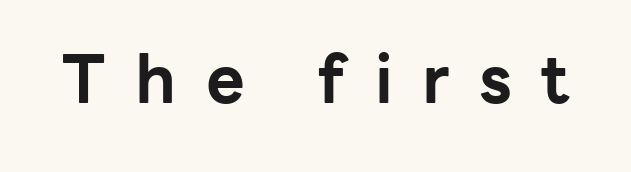
The image shows 67 px bold sans-serif type, upright; set unusually wide letter spacing (+0.44 em), not underlined; low stroke contrast and a medium x-height.
